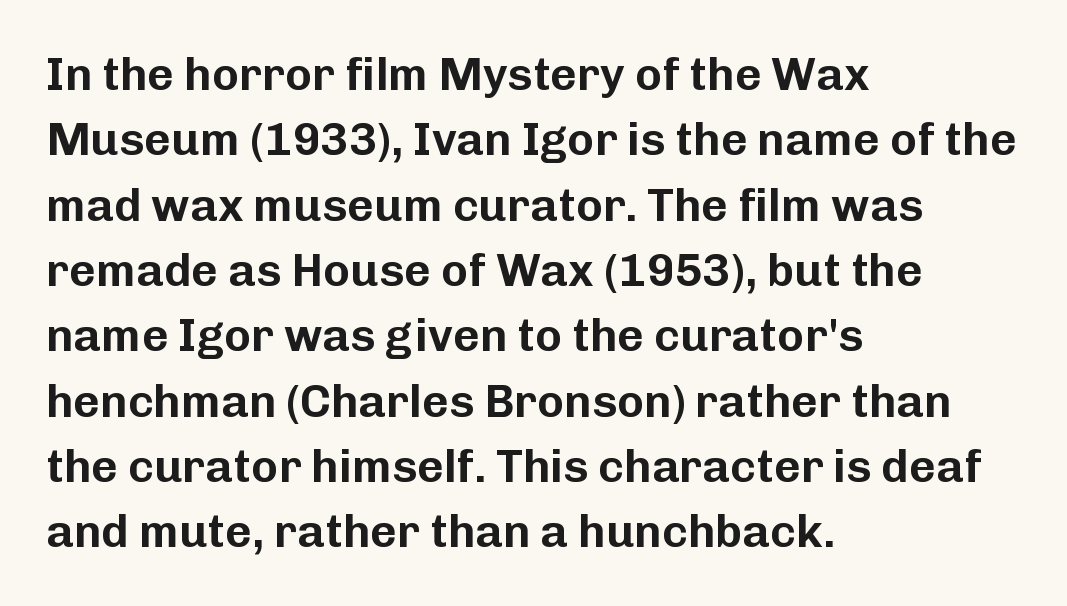
The image shows 46 px sans-serif type, upright; set left-aligned, normal line spacing (1.42x), normal letter spacing, not underlined; low stroke contrast and a medium x-height.
